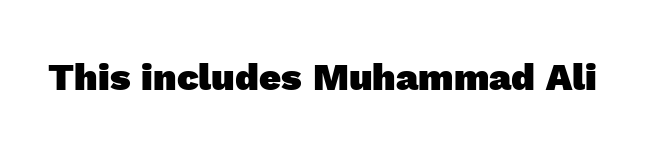
{"serif": "no", "bold": "yes", "weight": "heavy", "width": "normal", "x_height": "medium", "monospaced": "no", "underline": "no", "letter_spacing": "normal", "letter_spacing_em": 0.0, "glyph_px": 38}
